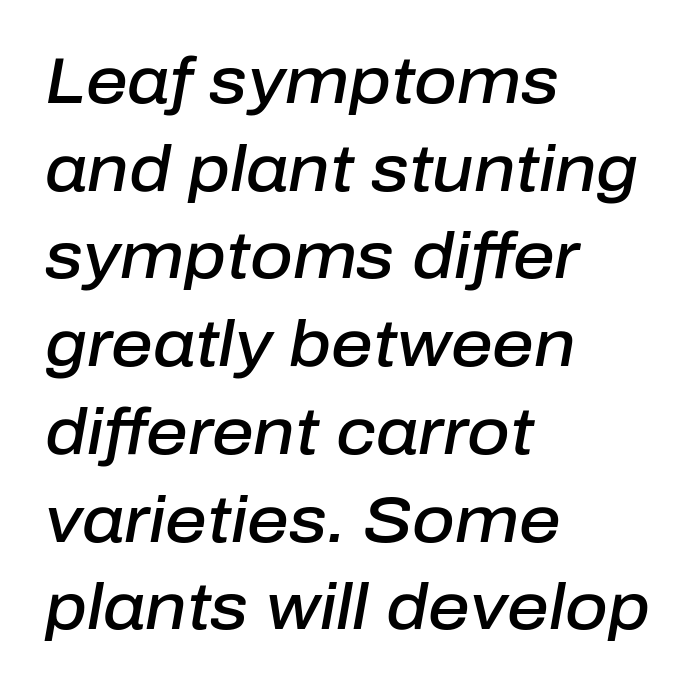
{"italic": "yes", "lean": "right", "slant_degrees": 10, "bold": "semi", "weight": "semibold", "width": "normal", "stroke_contrast": "low", "x_height": "medium", "monospaced": "no", "underline": "no", "align": "left", "line_spacing": "normal", "line_spacing_ratio": 1.35, "letter_spacing": "normal", "letter_spacing_em": 0.0, "glyph_px": 65}
